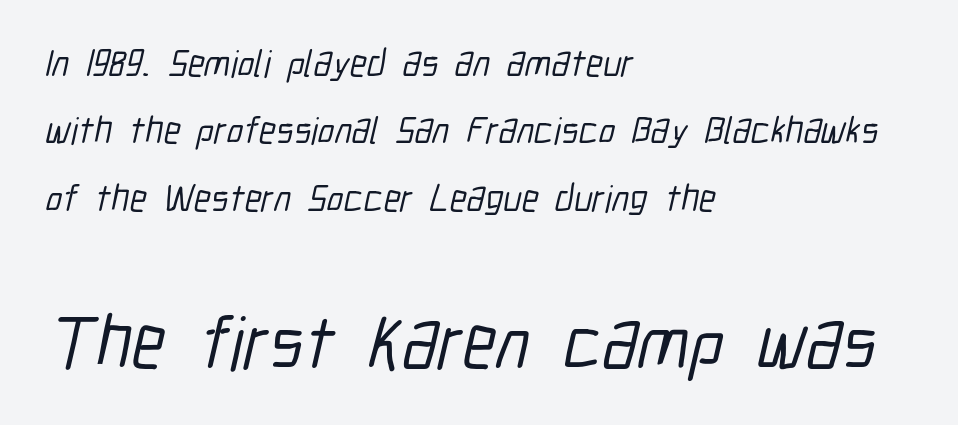
{"serif": "no", "width": "condensed", "stroke_contrast": "low", "x_height": "medium", "monospaced": "no", "underline": "no", "align": "left", "line_spacing_ratio": 1.77, "letter_spacing": "normal", "letter_spacing_em": 0.0, "larger_block": "second", "size_ratio": 1.97, "glyph_px": 75}
